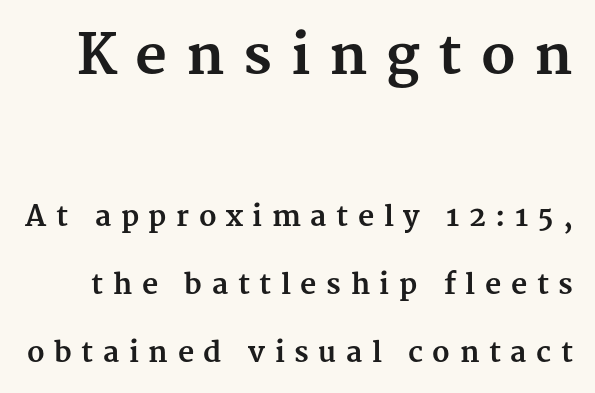
The image shows 55 px bold serif type, upright; set loose line spacing (2.42x), unusually wide letter spacing (+0.34 em), not underlined; the first (top) block is 1.96x larger; medium stroke contrast and a medium x-height.
